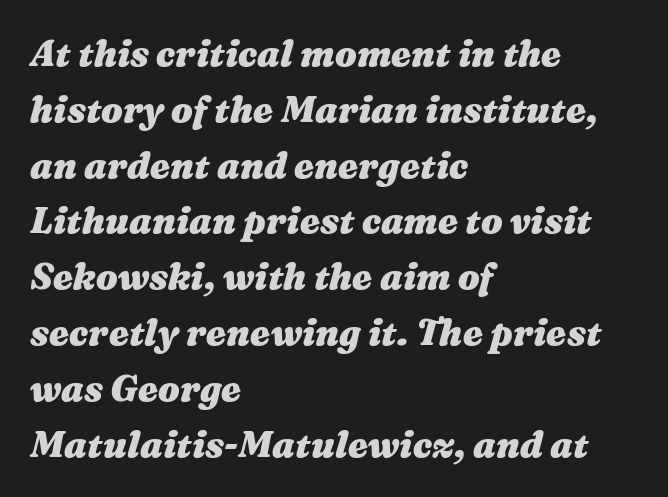
Q: Is the text bold? A: Yes.
Q: Is the text italic (slanted)? A: Yes, it leans right by about 16 degrees.
Q: Is the text underlined? A: No.
Q: How is the paragraph aligned? A: Left-aligned.
Q: Is the spacing between letters normal or unusually wide? A: Normal.
Q: Is the spacing between lines tight, normal or loose? A: Normal.
Q: Width (condensed, normal, or wide)? A: Wide.
Q: Stroke contrast? A: Medium.
Q: x-height? A: Medium.
Q: Monospaced? A: No.
